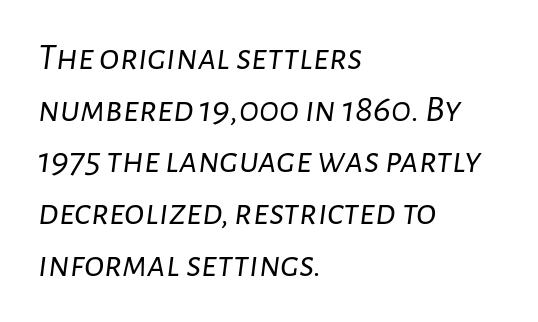
The image shows 38 px light type, italic (leaning right); set left-aligned, normal line spacing (1.36x), normal letter spacing, not underlined; low stroke contrast and a medium x-height.
